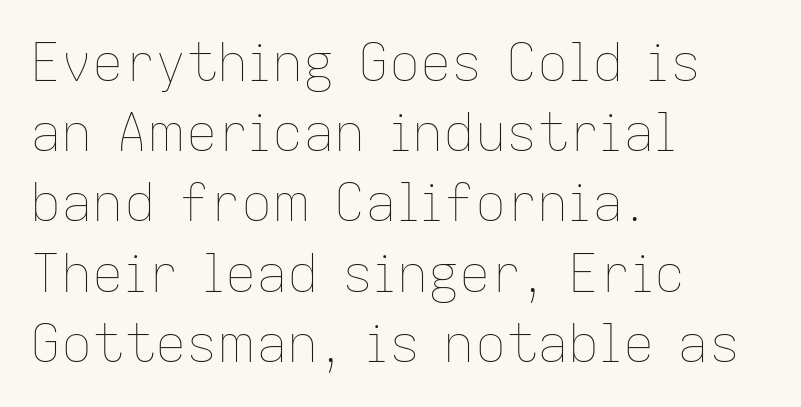
{"italic": "no", "bold": "no", "weight": "thin", "width": "normal", "stroke_contrast": "low", "x_height": "medium", "monospaced": "no", "underline": "no", "align": "left", "line_spacing": "normal", "line_spacing_ratio": 1.35, "letter_spacing": "normal", "letter_spacing_em": 0.0, "glyph_px": 52}
